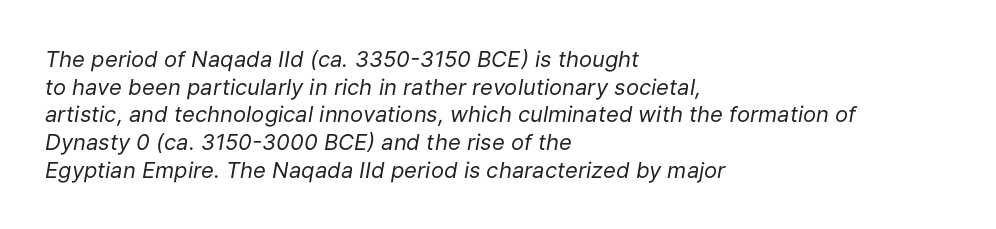
Q: Is the text bold? A: No.
Q: Is the text italic (slanted)? A: Yes, it leans right by about 9 degrees.
Q: Is the text underlined? A: No.
Q: How is the paragraph aligned? A: Left-aligned.
Q: Is the spacing between letters normal or unusually wide? A: Normal.
Q: Is the spacing between lines tight, normal or loose? A: Normal.
